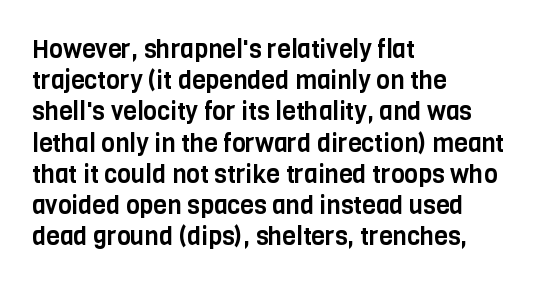
If you drew a line through each stem, it would be perfectly vertical. Leading: standard. The setting favours the left margin, as ordinary paragraphs usually do. Nobody touched the tracking dial on this one. Lines of text with bare space underneath.
